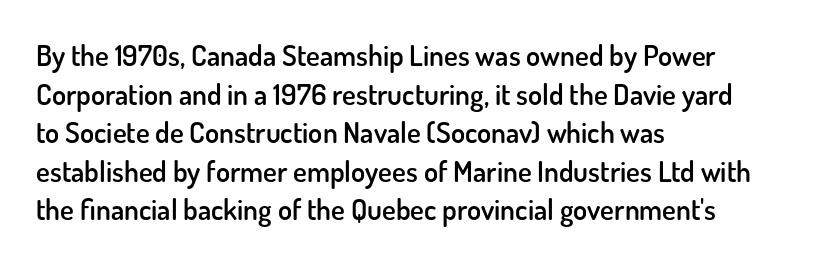
A typesetter would mark this as roman, not italic. These lines keep a tight, regular rhythm from letter to letter. The rendering anchors every line to the left-hand side. The font is running at a semibold setting, under full bold. Does the leading feel generous? No, just average.
